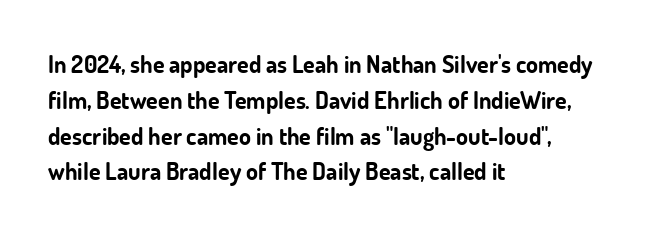
{"italic": "no", "bold": "yes", "underline": "no", "align": "left", "line_spacing": "normal", "line_spacing_ratio": 1.49, "letter_spacing": "normal", "letter_spacing_em": 0.0, "glyph_px": 24}
